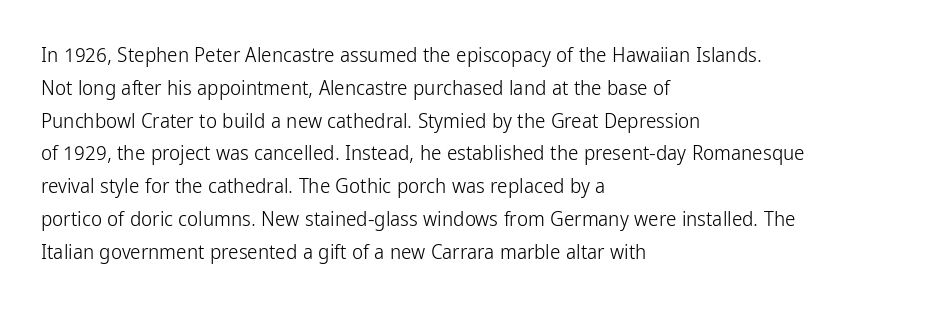
The image shows 21 px text type, upright; set left-aligned, normal line spacing (1.56x), normal letter spacing, not underlined.
